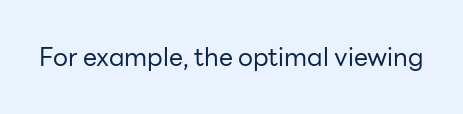
{"italic": "no", "bold": "no", "underline": "no", "letter_spacing": "normal", "letter_spacing_em": 0.0, "glyph_px": 25}
